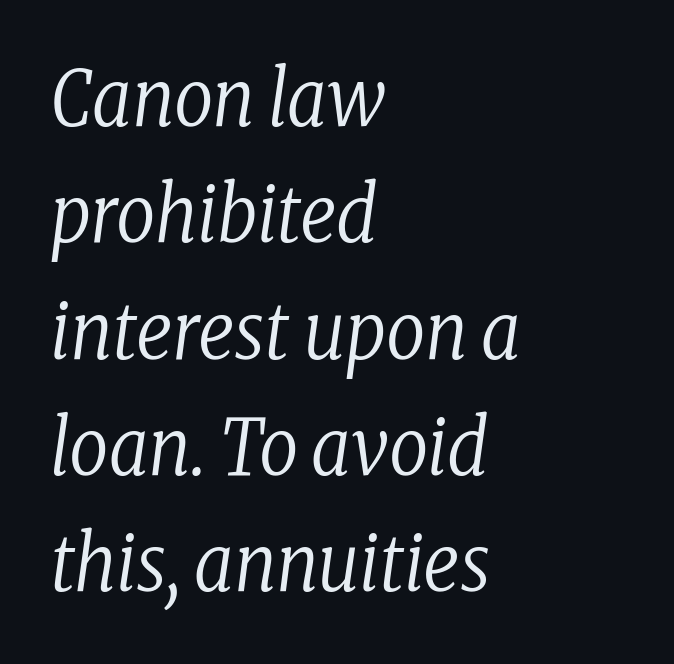
The image shows 77 px regular-weight, condensed serif type, italic (leaning right); set left-aligned, normal line spacing (1.51x), normal letter spacing, not underlined; low stroke contrast and a medium x-height.
